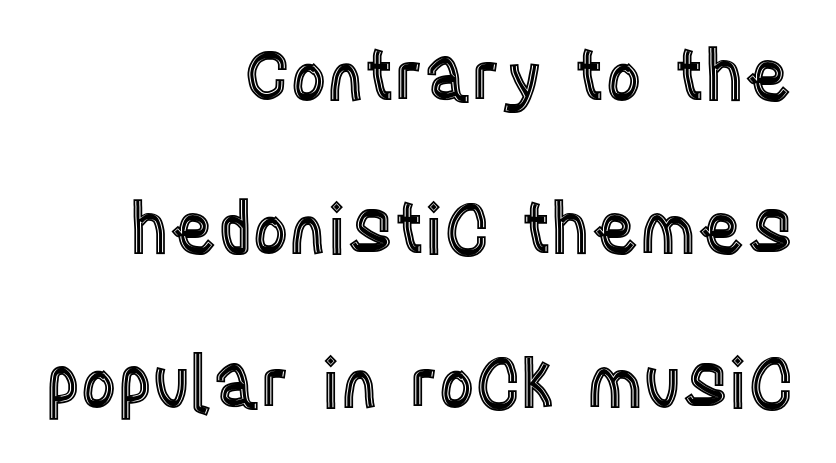
Widely set lines give the paragraph a tall, airy silhouette. The passage shown is typed in a proportional face where columns would drift. Typeset ragged left — the right edge is the straight one. Compared with typical body copy, the letter spacing here is the same.
